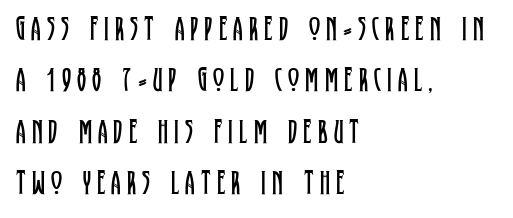
Q: Is the text bold? A: No.
Q: Is the text italic (slanted)? A: No, it is upright.
Q: Is the typeface a serif or a sans-serif typeface? A: Serif.
Q: Is the text underlined? A: No.
Q: How is the paragraph aligned? A: Left-aligned.
Q: Is the spacing between lines tight, normal or loose? A: Normal.
Q: Width (condensed, normal, or wide)? A: Condensed.
Q: Stroke contrast? A: Low.
Q: x-height? A: Large.
Q: Monospaced? A: No.
